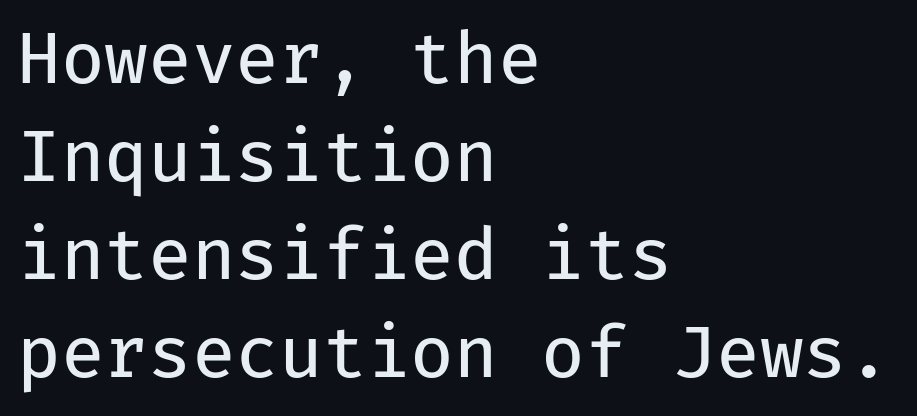
{"serif": "no", "italic": "no", "bold": "no", "weight": "regular", "width": "normal", "stroke_contrast": "low", "x_height": "medium", "monospaced": "yes", "underline": "no", "align": "left", "line_spacing": "normal", "line_spacing_ratio": 1.38, "letter_spacing": "normal", "letter_spacing_em": 0.0, "glyph_px": 71}
